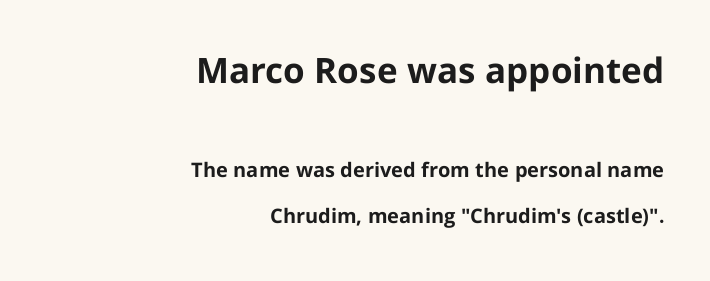
{"serif": "no", "italic": "no", "bold": "yes", "weight": "bold", "width": "normal", "stroke_contrast": "low", "x_height": "medium", "monospaced": "no", "underline": "no", "align": "right", "line_spacing": "loose", "line_spacing_ratio": 2.33, "letter_spacing": "normal", "letter_spacing_em": 0.0, "larger_block": "first", "size_ratio": 1.75, "glyph_px": 35}
